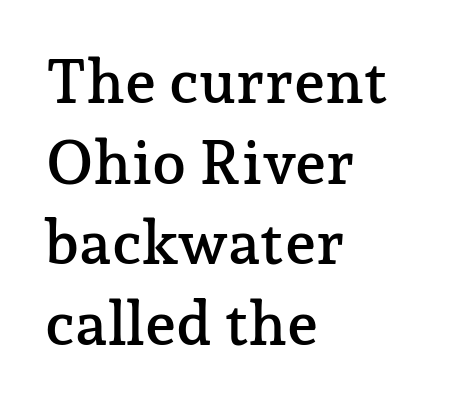
Here the designer chose a conventional face with non-uniform glyph widths. What stands out about the letter spacing? Nothing — it is the standard amount. What's the leading like? Ordinary, nothing unusual. Layout note: lines flush left. Do the letters lean? They stand straight. The glyphs are unaccompanied by any horizontal stroke below them.
